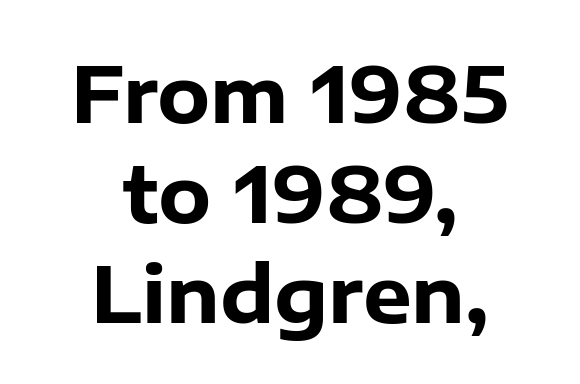
These lines are centered, leaving both edges ragged. The space between consecutive lines is moderate. Lines of text with bare space underneath. The text was rendered using a sans face with plain stroke endings.
